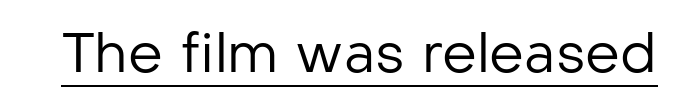
Q: Is the text bold? A: No.
Q: Is the text italic (slanted)? A: No, it is upright.
Q: Is the typeface a serif or a sans-serif typeface? A: Sans-serif.
Q: Is the text underlined? A: Yes.
Q: Is the spacing between letters normal or unusually wide? A: Normal.
Q: Width (condensed, normal, or wide)? A: Normal.
Q: Stroke contrast? A: Low.
Q: x-height? A: Medium.
Q: Monospaced? A: No.
